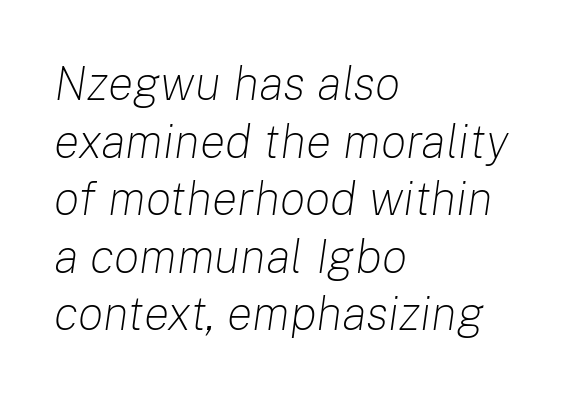
Q: Is the text bold? A: No.
Q: Is the text italic (slanted)? A: Yes, it leans right by about 8 degrees.
Q: Is the text underlined? A: No.
Q: How is the paragraph aligned? A: Left-aligned.
Q: Is the spacing between letters normal or unusually wide? A: Normal.
Q: Width (condensed, normal, or wide)? A: Normal.
Q: Stroke contrast? A: Low.
Q: x-height? A: Medium.
Q: Monospaced? A: No.
